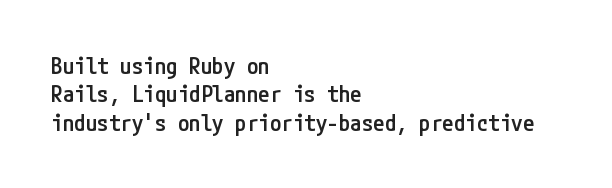
Is the letter spacing exaggerated? No — it looks like the ordinary default. Do the letters lean? They stand straight. Is the type bold? Partly — it's a semibold, heavier than regular but not fully bold. Lines of text with bare space underneath. The text block is weighted toward the left margin, trailing off unevenly rightward.
